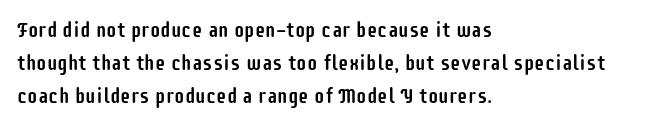
Do the letters lean? They stand straight. You could call the tracking neutral — neither tight nor loose. The passage shown is not underscored anywhere. The ragged edge is on the right, which tells us the setting is flush left. Students, observe: this is what conventionally led text looks like.
